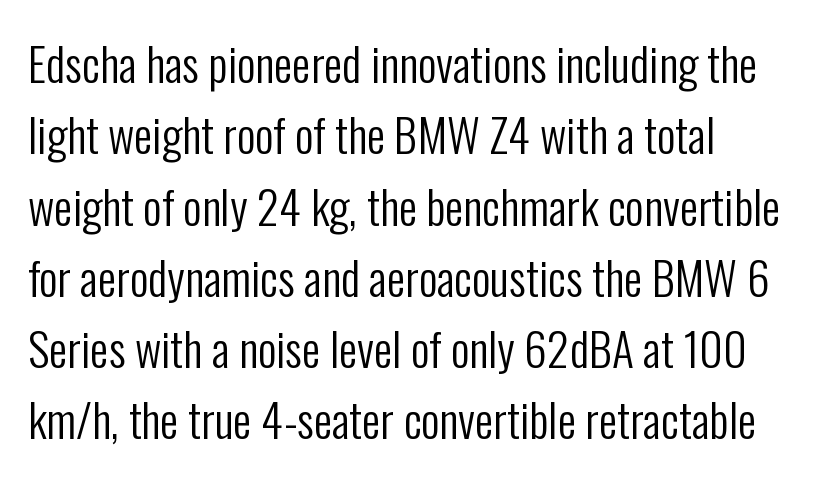
{"serif": "no", "italic": "no", "bold": "no", "weight": "regular", "width": "condensed", "stroke_contrast": "low", "x_height": "medium", "monospaced": "no", "underline": "no", "line_spacing": "normal", "line_spacing_ratio": 1.55, "letter_spacing": "normal", "letter_spacing_em": 0.0, "glyph_px": 46}
